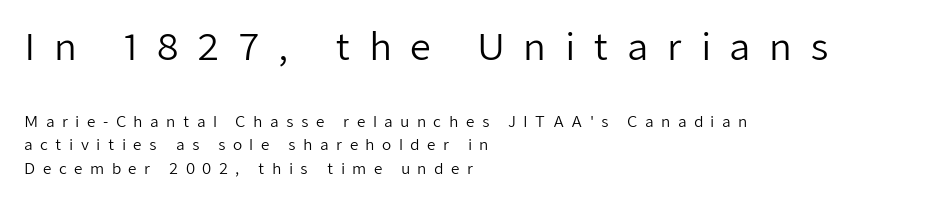
{"serif": "no", "italic": "no", "bold": "no", "weight": "regular", "width": "normal", "stroke_contrast": "low", "x_height": "medium", "monospaced": "no", "underline": "no", "align": "left", "line_spacing": "normal", "line_spacing_ratio": 1.57, "letter_spacing": "wide", "letter_spacing_em": 0.49, "larger_block": "first", "size_ratio": 2.47, "glyph_px": 37}
